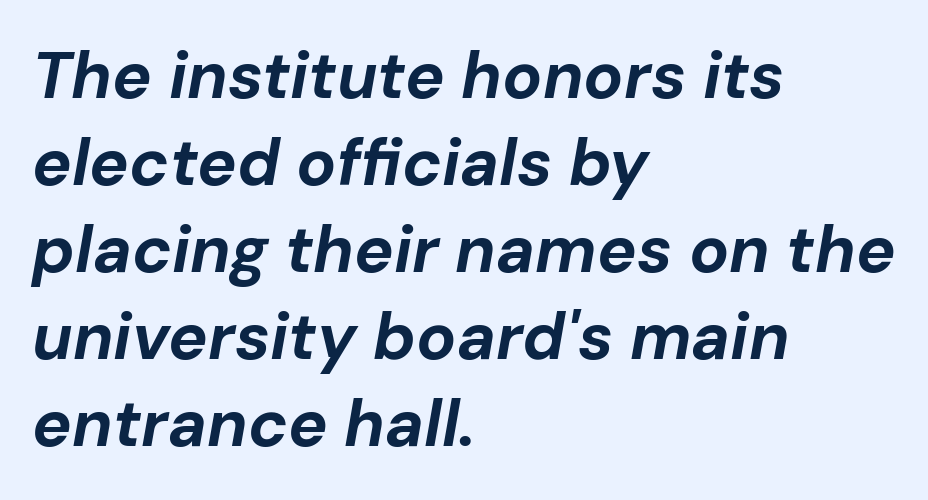
Q: Is the text bold? A: Yes.
Q: Is the text italic (slanted)? A: Yes, it leans right by about 10 degrees.
Q: Is the text underlined? A: No.
Q: How is the paragraph aligned? A: Left-aligned.
Q: Is the spacing between letters normal or unusually wide? A: Normal.
Q: Is the spacing between lines tight, normal or loose? A: Normal.
Q: Width (condensed, normal, or wide)? A: Normal.
Q: Stroke contrast? A: Low.
Q: x-height? A: Medium.
Q: Monospaced? A: No.
